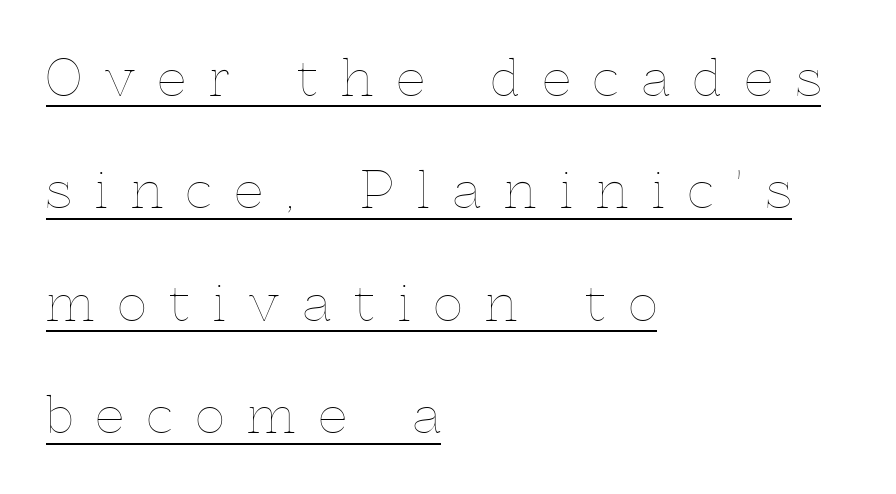
There is plenty of visible air inserted between adjacent glyphs. A typographer would call this underscored text. The rendering anchors every line to the left-hand side. A great deal of white space separates one row of letters from the next. The typesetting does not lean heavy: it is not bold.
